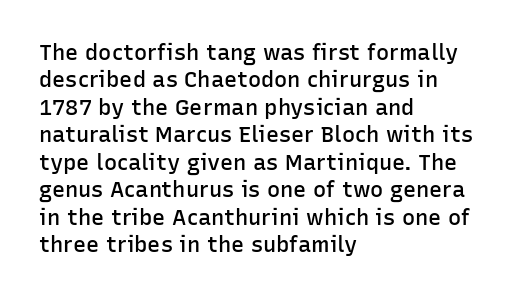
{"italic": "no", "bold": "semi", "underline": "no", "align": "left", "line_spacing": "normal", "line_spacing_ratio": 1.25, "letter_spacing": "normal", "letter_spacing_em": 0.0, "glyph_px": 22}
